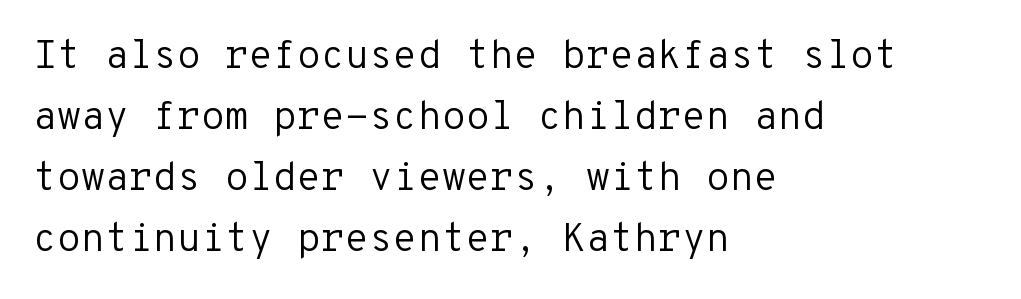
Q: Is the text bold? A: No.
Q: Is the text italic (slanted)? A: No, it is upright.
Q: Is the typeface a serif or a sans-serif typeface? A: Sans-serif.
Q: Is the text underlined? A: No.
Q: How is the paragraph aligned? A: Left-aligned.
Q: Is the spacing between letters normal or unusually wide? A: Normal.
Q: Is the spacing between lines tight, normal or loose? A: Normal.
Q: Width (condensed, normal, or wide)? A: Normal.
Q: Stroke contrast? A: Low.
Q: x-height? A: Medium.
Q: Monospaced? A: Yes.
